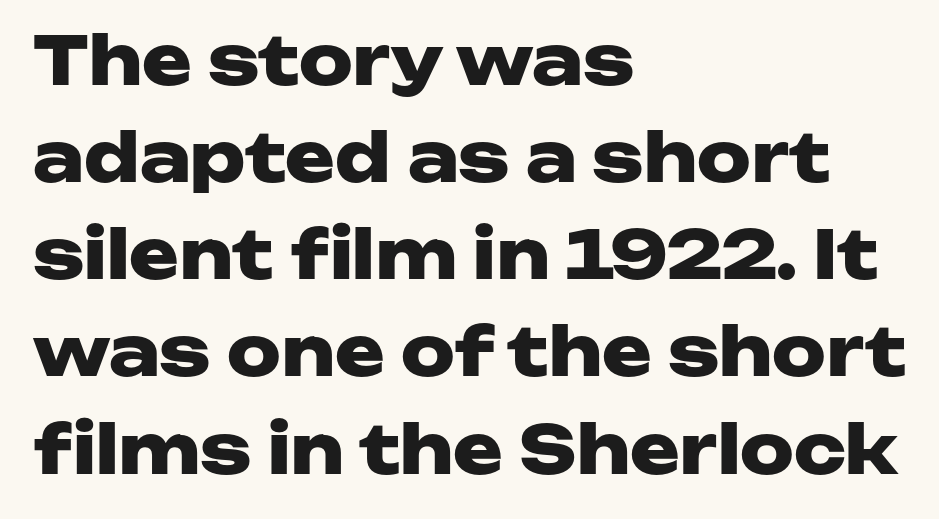
Q: Is the text bold? A: Yes.
Q: Is the text italic (slanted)? A: No, it is upright.
Q: Is the typeface a serif or a sans-serif typeface? A: Sans-serif.
Q: Is the text underlined? A: No.
Q: How is the paragraph aligned? A: Left-aligned.
Q: Is the spacing between letters normal or unusually wide? A: Normal.
Q: Is the spacing between lines tight, normal or loose? A: Normal.
Q: Width (condensed, normal, or wide)? A: Wide.
Q: Stroke contrast? A: Low.
Q: x-height? A: Medium.
Q: Monospaced? A: No.
